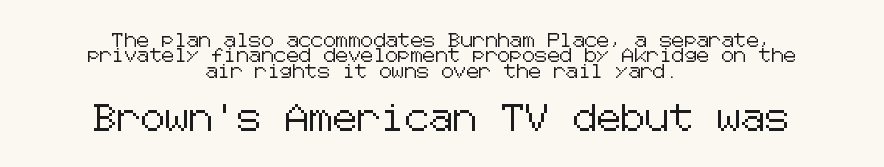
Q: Is the text italic (slanted)? A: No, it is upright.
Q: Is the text underlined? A: No.
Q: How is the paragraph aligned? A: Centered.
Q: Is the spacing between letters normal or unusually wide? A: Normal.
Q: Is the spacing between lines tight, normal or loose? A: Tight.
Q: Which block of text is set in a larger size, the first (top) or the second (bottom)? A: The second (bottom) one.
